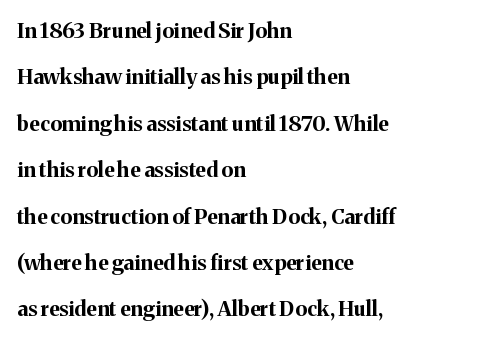
Q: Is the text bold? A: Yes.
Q: Is the text italic (slanted)? A: No, it is upright.
Q: Is the text underlined? A: No.
Q: How is the paragraph aligned? A: Left-aligned.
Q: Is the spacing between letters normal or unusually wide? A: Normal.
Q: Is the spacing between lines tight, normal or loose? A: Loose.
